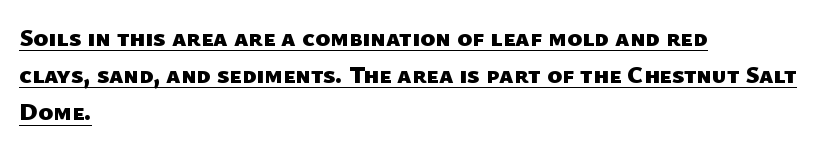
{"bold": "yes", "underline": "yes", "align": "left", "line_spacing": "normal", "line_spacing_ratio": 1.49, "letter_spacing": "normal", "letter_spacing_em": 0.0, "glyph_px": 25}
